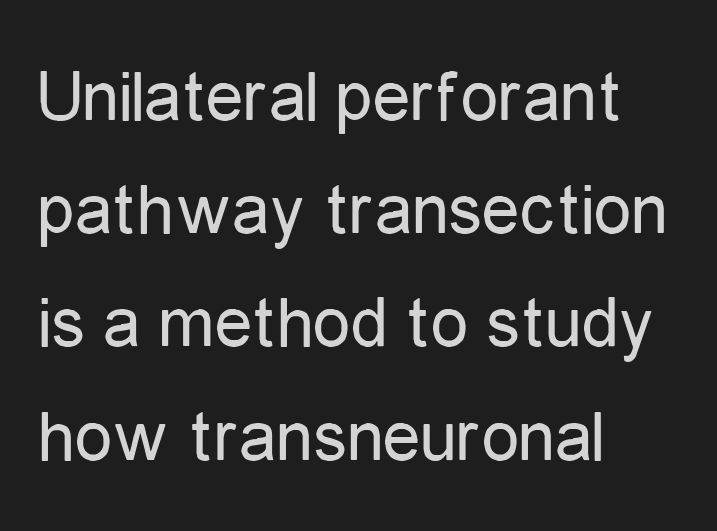
Q: Is the text bold? A: No.
Q: Is the text italic (slanted)? A: No, it is upright.
Q: Is the typeface a serif or a sans-serif typeface? A: Sans-serif.
Q: Is the text underlined? A: No.
Q: How is the paragraph aligned? A: Left-aligned.
Q: Is the spacing between letters normal or unusually wide? A: Normal.
Q: Is the spacing between lines tight, normal or loose? A: Normal.
Q: Width (condensed, normal, or wide)? A: Condensed.
Q: Stroke contrast? A: Low.
Q: x-height? A: Medium.
Q: Monospaced? A: No.
